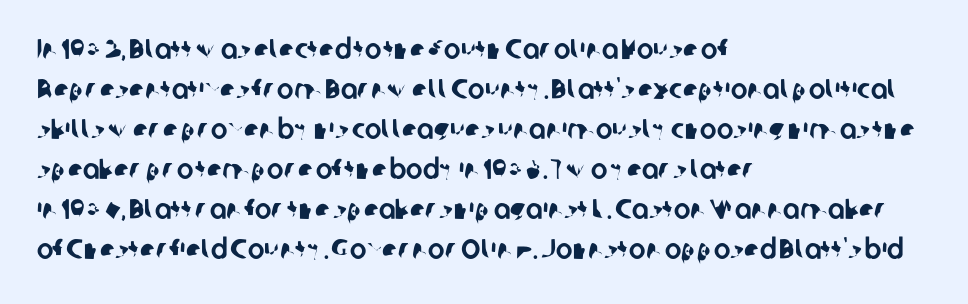
The image shows 28 px sans-serif type; set left-aligned, normal line spacing (1.43x), normal letter spacing, not underlined; low stroke contrast and a medium x-height.
